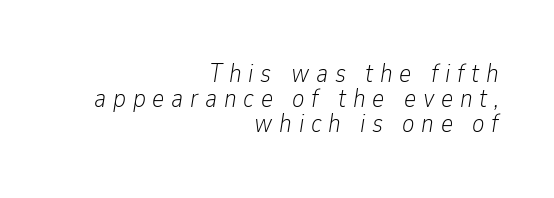
{"italic": "yes", "lean": "right", "slant_degrees": 9, "bold": "no", "underline": "no", "align": "right", "line_spacing": "tight", "line_spacing_ratio": 0.97, "letter_spacing": "wide", "letter_spacing_em": 0.26, "glyph_px": 26}
